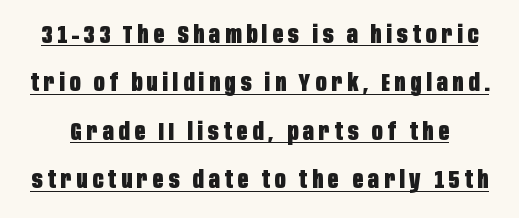
The type sits square on the baseline with zero lean. The face used here is rendered with a markedly widened letterfit. These lines stand farther apart than default settings would place them. The typesetter has applied underlining to the passage shown.
